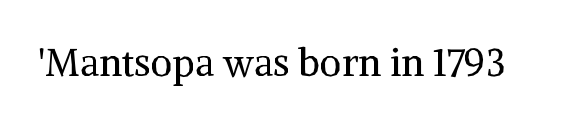
{"serif": "yes", "italic": "no", "bold": "no", "weight": "regular", "width": "normal", "stroke_contrast": "medium", "x_height": "medium", "monospaced": "no", "underline": "no", "letter_spacing": "normal", "letter_spacing_em": 0.0, "glyph_px": 38}
